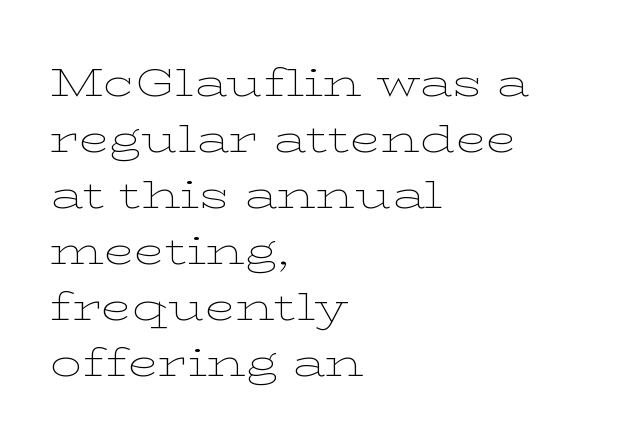
Tracking value appears to be zero — textbook default spacing. Left-aligned paragraph, ragged on the right. These lines are composed in type with serifs. A typesetter would call this proportional, since set widths differ per character. Regarding leading, the lines here are spaced in the standard way.
